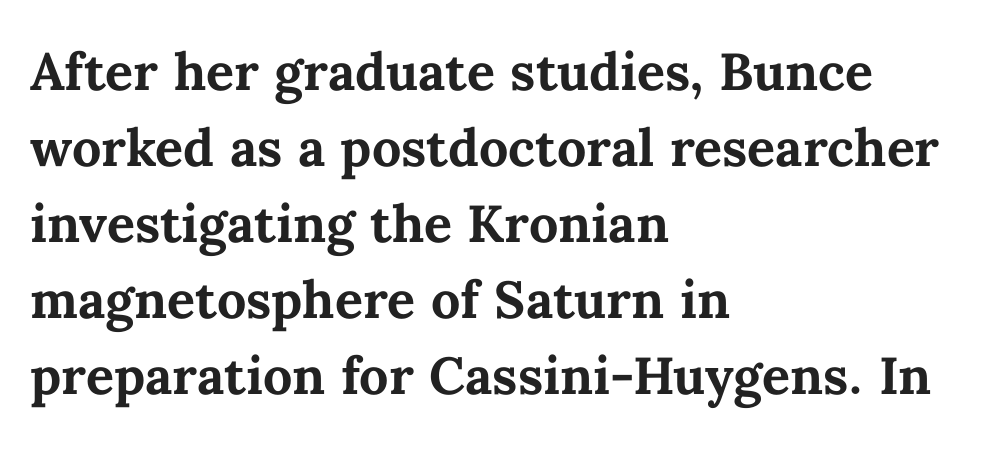
The lines are quadded left. Honestly, there is no underline to notice here at all. The axis of the letterforms is exactly vertical. These lines sit exactly where default settings would place them. The passage shown has conventional tracking throughout. Looks like regular typesetting: each glyph gets only the width it needs.
